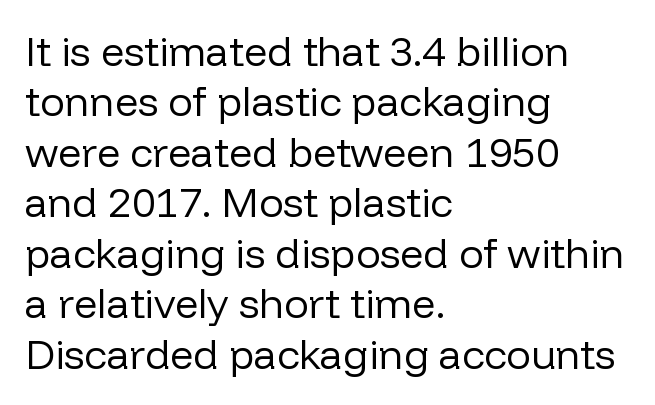
Q: Is the text bold? A: No.
Q: Is the text italic (slanted)? A: No, it is upright.
Q: Is the typeface a serif or a sans-serif typeface? A: Sans-serif.
Q: Is the text underlined? A: No.
Q: How is the paragraph aligned? A: Left-aligned.
Q: Is the spacing between letters normal or unusually wide? A: Normal.
Q: Width (condensed, normal, or wide)? A: Normal.
Q: Stroke contrast? A: Low.
Q: x-height? A: Medium.
Q: Monospaced? A: No.
